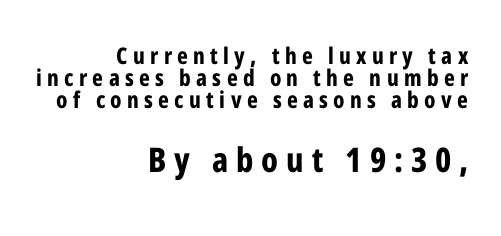
Q: Is the text bold? A: Yes.
Q: Is the text italic (slanted)? A: No, it is upright.
Q: Is the typeface a serif or a sans-serif typeface? A: Sans-serif.
Q: Is the text underlined? A: No.
Q: How is the paragraph aligned? A: Right-aligned.
Q: Is the spacing between letters normal or unusually wide? A: Unusually wide.
Q: Is the spacing between lines tight, normal or loose? A: Tight.
Q: Which block of text is set in a larger size, the first (top) or the second (bottom)? A: The second (bottom) one.
Q: Width (condensed, normal, or wide)? A: Condensed.
Q: Stroke contrast? A: Low.
Q: x-height? A: Medium.
Q: Monospaced? A: No.
